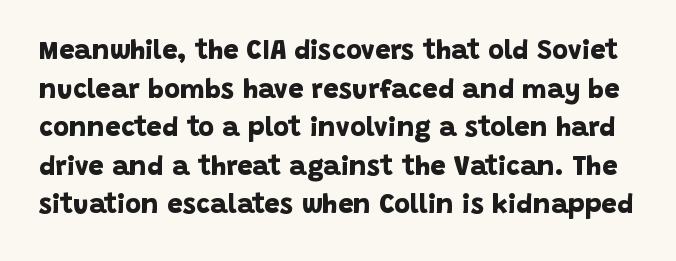
The image shows 27 px bold type; set normal line spacing (1.43x), normal letter spacing, not underlined.
